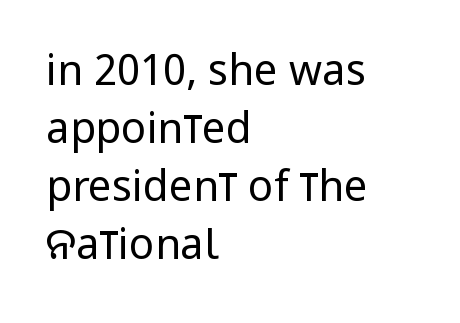
The image shows 42 px regular-weight, condensed sans-serif type, upright; set left-aligned, normal line spacing (1.38x), normal letter spacing, not underlined; low stroke contrast and a large x-height.
